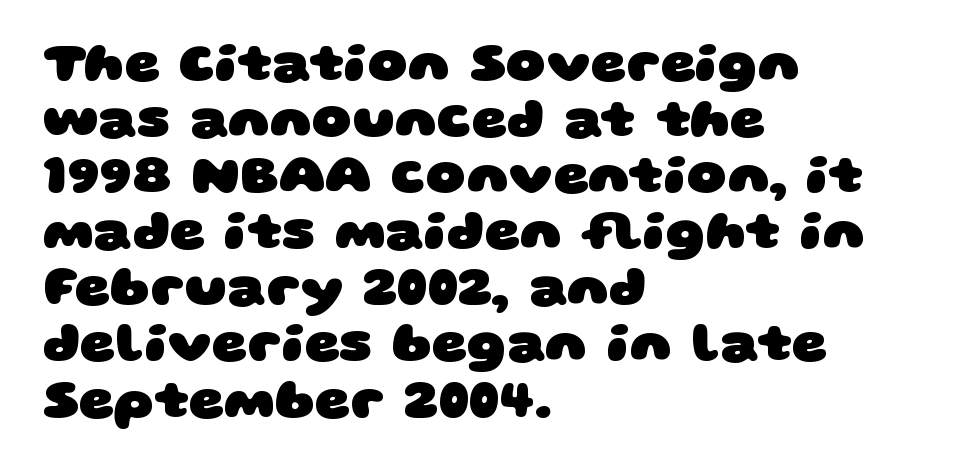
The letters carry no serifs — their stems end cleanly without finishing strokes. Line beginnings align vertically; line endings do not. Look at the tracking — it's just the regular setting, nothing added. The rendering uses a bold face; every stroke is thick and dark.
